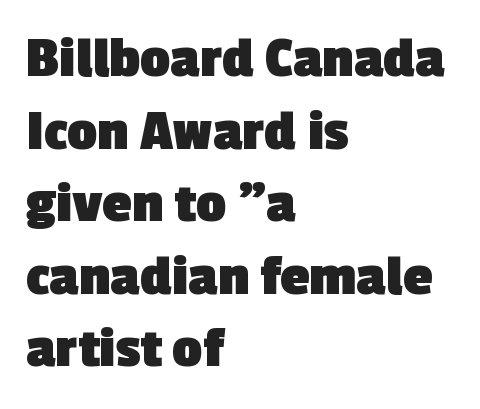
{"serif": "no", "bold": "yes", "weight": "heavy", "width": "normal", "x_height": "medium", "monospaced": "no", "underline": "no", "align": "left", "line_spacing_ratio": 1.23, "letter_spacing": "normal", "letter_spacing_em": 0.0, "glyph_px": 59}
